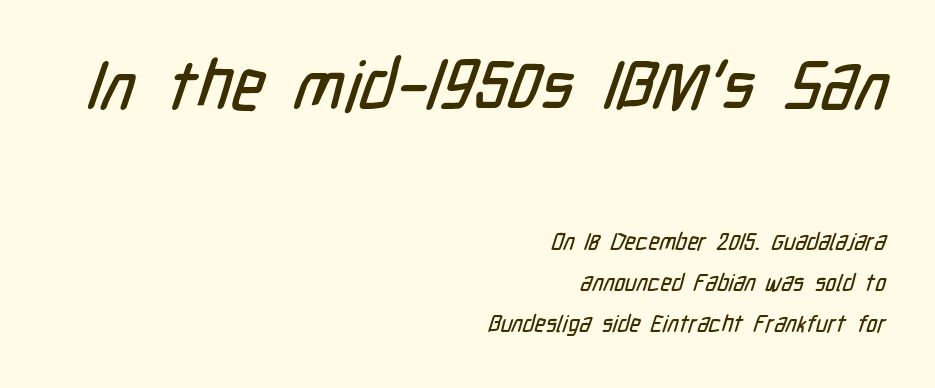
{"serif": "no", "width": "condensed", "stroke_contrast": "low", "x_height": "medium", "monospaced": "no", "underline": "no", "align": "right", "line_spacing_ratio": 1.79, "letter_spacing": "normal", "letter_spacing_em": 0.0, "larger_block": "first", "size_ratio": 3.0, "glyph_px": 69}
